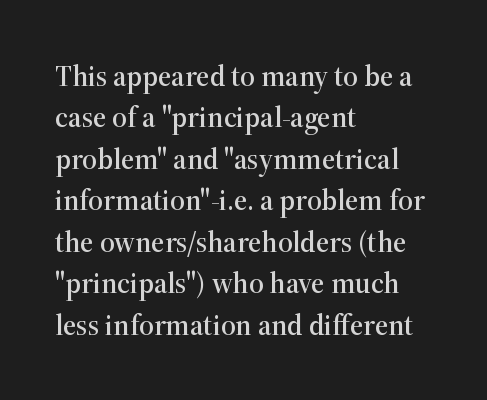
Compared with typical body copy, the letter spacing here is the same. Beneath every word, the page is bare. Notice how the passage keeps a crisp vertical edge on the left only. The lines sit at an ordinary, default distance from one another.
